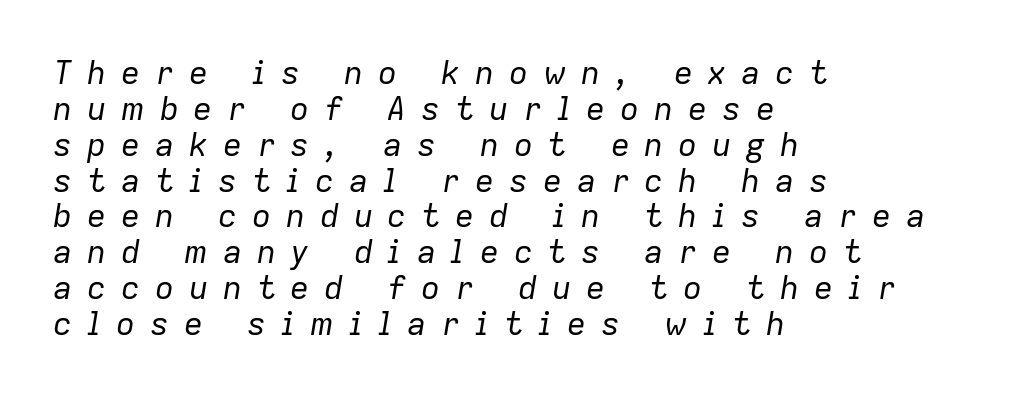
The image shows 32 px regular-weight type, italic (leaning right); set left-aligned, tight line spacing (1.12x), unusually wide letter spacing (+0.46 em), not underlined; low stroke contrast and a medium x-height.
